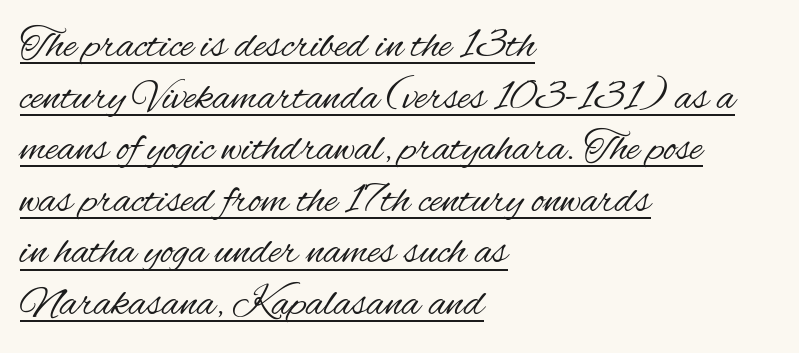
The letterforms sit shoulder to shoulder at normal distance. The designer went with a sans here, leaving each stem footless. Think of a printed novel: that variable character pitch is what you see here. Underline: present. No heavy texture on the line: the type isn't bold. This rendering uses left alignment, leaving the right contour irregular.
